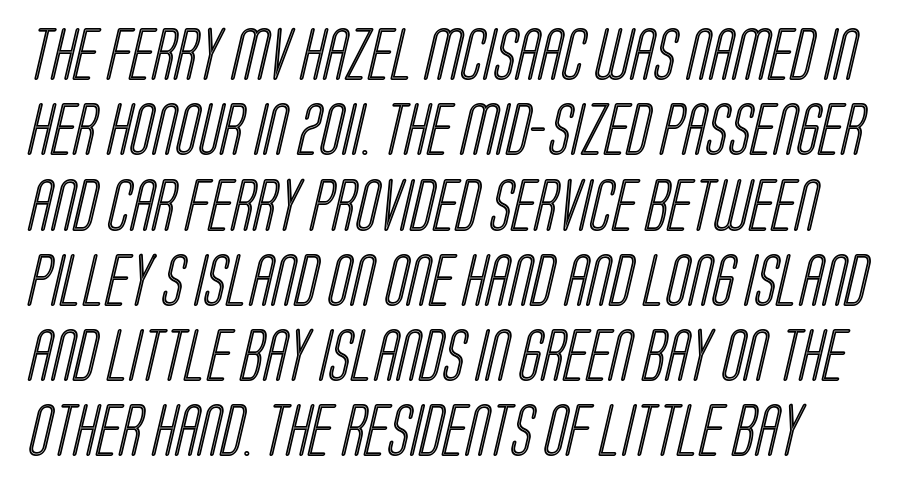
The image shows 53 px condensed type; set left-aligned, normal line spacing (1.42x), normal letter spacing, not underlined; a large x-height.
